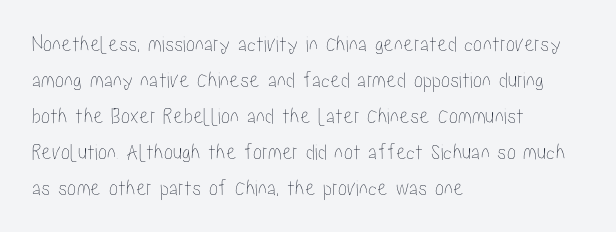
{"italic": "no", "underline": "no", "align": "left", "line_spacing": "normal", "line_spacing_ratio": 1.56, "letter_spacing": "normal", "letter_spacing_em": 0.0, "glyph_px": 23}
